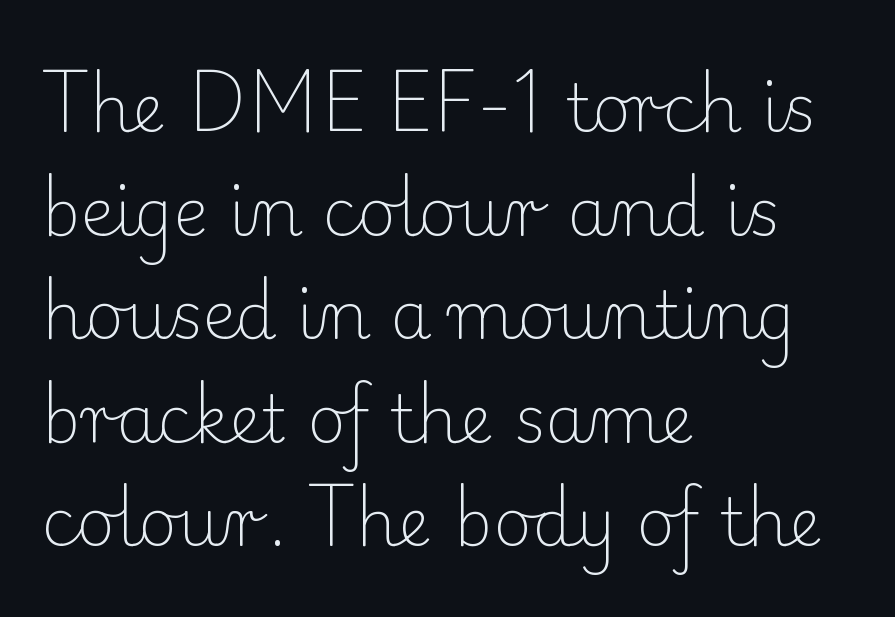
The image shows 66 px light serif type, upright; set left-aligned, normal line spacing (1.57x), normal letter spacing, not underlined; low stroke contrast and a small x-height.
